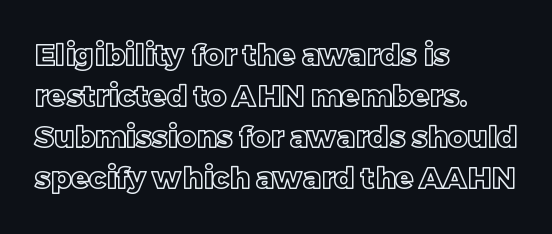
Unmarked baselines from the first word to the last. No extra tracking has been applied to these lines. Note the varied advance widths — an 'i' is clearly narrower than an 'm'. Notice how the passage keeps a crisp vertical edge on the left only. Reading down the column, the eye jumps a familiar distance to each next line. The axis of the letterforms is exactly vertical.
